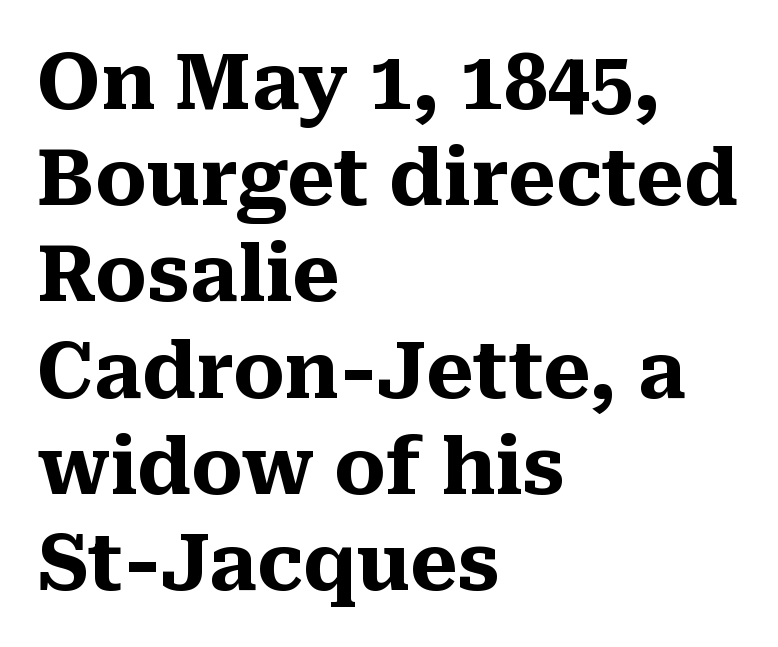
Q: Is the text bold? A: Yes.
Q: Is the text italic (slanted)? A: No, it is upright.
Q: Is the typeface a serif or a sans-serif typeface? A: Serif.
Q: Is the text underlined? A: No.
Q: How is the paragraph aligned? A: Left-aligned.
Q: Is the spacing between letters normal or unusually wide? A: Normal.
Q: Is the spacing between lines tight, normal or loose? A: Normal.
Q: Width (condensed, normal, or wide)? A: Normal.
Q: Stroke contrast? A: Medium.
Q: x-height? A: Medium.
Q: Monospaced? A: No.
